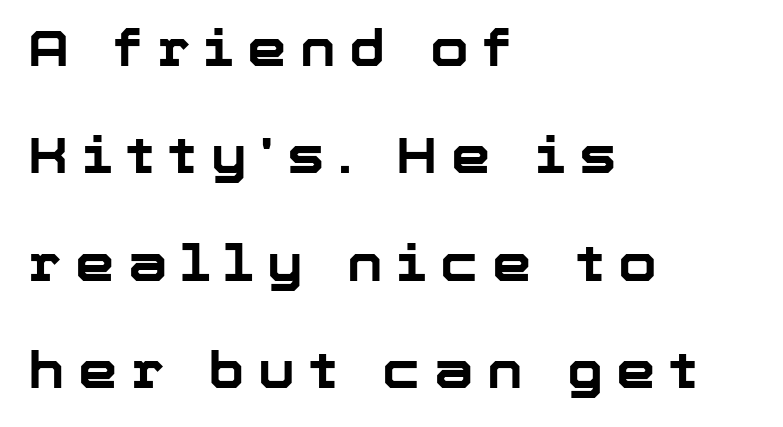
This sample uses an upright cut, with every glyph sitting square on the baseline. Nope, no serifs anywhere on these letters. The lines are quadded left. Each row of text sits above clean, open space. Leading: increased.
